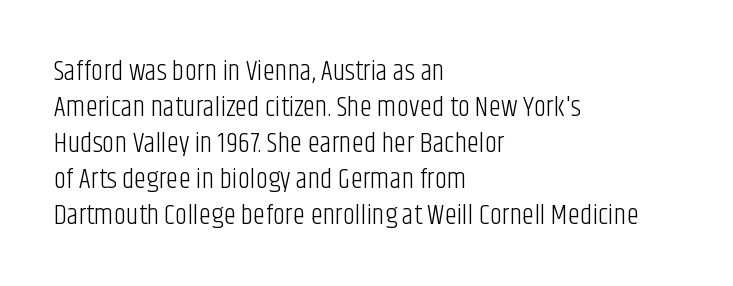
Weight class: somewhere from thin through regular. Note the varied advance widths — an 'i' is clearly narrower than an 'm'. The paragraph shown leans on its left margin. Honestly, there is no underline to notice here at all.
